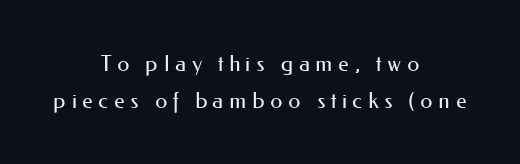
The image shows 22 px text type, upright; set centered, normal line spacing (1.67x), unusually wide letter spacing (+0.25 em), not underlined.
